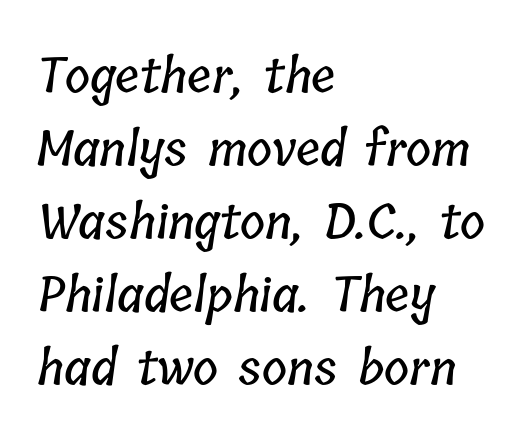
Successive baselines arrive at the customary interval. Layout note: lines flush left. Check the space under the baseline: it is left empty. Tracking here is standard; glyphs follow each other at the usual distance. Here the designer chose a conventional face with non-uniform glyph widths.
